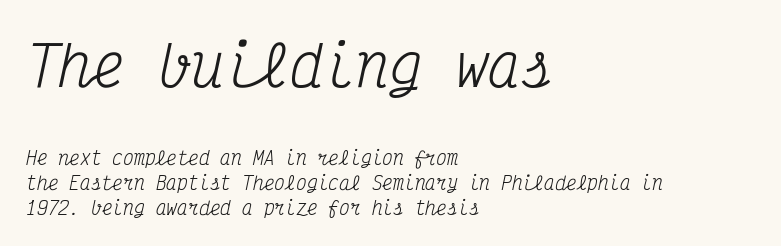
Q: Is the text bold? A: No.
Q: Is the text italic (slanted)? A: Yes, it leans right by about 12 degrees.
Q: Is the typeface a serif or a sans-serif typeface? A: Serif.
Q: Is the text underlined? A: No.
Q: How is the paragraph aligned? A: Left-aligned.
Q: Is the spacing between letters normal or unusually wide? A: Normal.
Q: Is the spacing between lines tight, normal or loose? A: Normal.
Q: Which block of text is set in a larger size, the first (top) or the second (bottom)? A: The first (top) one.
Q: Width (condensed, normal, or wide)? A: Condensed.
Q: Stroke contrast? A: Medium.
Q: x-height? A: Medium.
Q: Monospaced? A: Yes.
